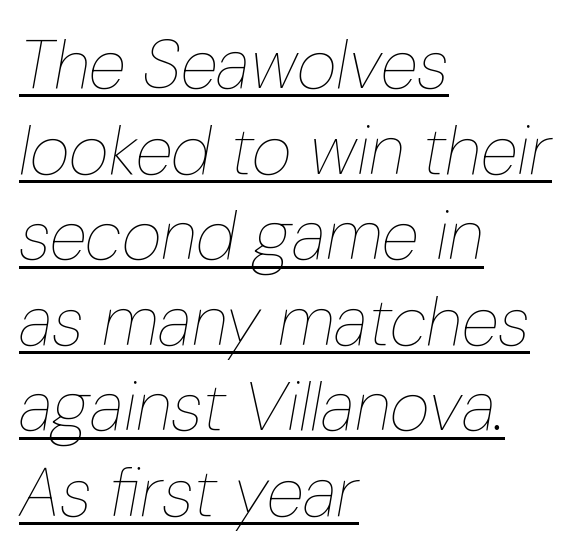
The image shows 69 px thin, condensed type, italic (leaning right); set left-aligned, line spacing 1.24x, normal letter spacing, underlined; low stroke contrast and a medium x-height.
